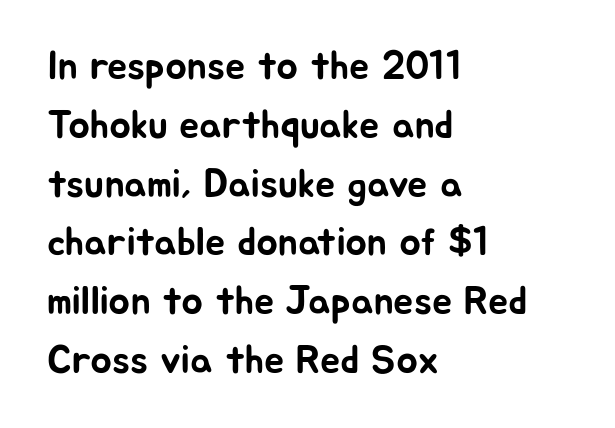
Q: Is the text italic (slanted)? A: No, it is upright.
Q: Is the typeface a serif or a sans-serif typeface? A: Sans-serif.
Q: Is the text underlined? A: No.
Q: How is the paragraph aligned? A: Left-aligned.
Q: Is the spacing between letters normal or unusually wide? A: Normal.
Q: Is the spacing between lines tight, normal or loose? A: Normal.
Q: Width (condensed, normal, or wide)? A: Normal.
Q: Stroke contrast? A: Low.
Q: x-height? A: Medium.
Q: Monospaced? A: No.
